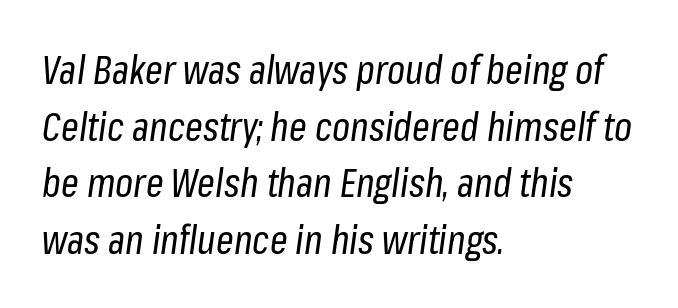
Q: Is the text bold? A: No.
Q: Is the text italic (slanted)? A: Yes, it leans right by about 8 degrees.
Q: Is the text underlined? A: No.
Q: How is the paragraph aligned? A: Left-aligned.
Q: Is the spacing between letters normal or unusually wide? A: Normal.
Q: Is the spacing between lines tight, normal or loose? A: Normal.
Q: Width (condensed, normal, or wide)? A: Condensed.
Q: Stroke contrast? A: Low.
Q: x-height? A: Medium.
Q: Monospaced? A: No.
